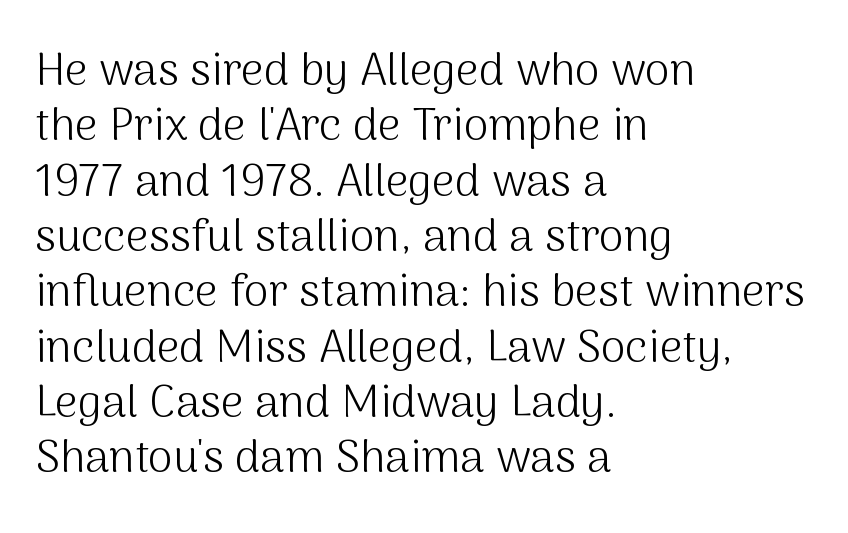
Q: Is the text bold? A: No.
Q: Is the text italic (slanted)? A: No, it is upright.
Q: Is the typeface a serif or a sans-serif typeface? A: Sans-serif.
Q: Is the text underlined? A: No.
Q: How is the paragraph aligned? A: Left-aligned.
Q: Is the spacing between letters normal or unusually wide? A: Normal.
Q: Width (condensed, normal, or wide)? A: Normal.
Q: Stroke contrast? A: Medium.
Q: x-height? A: Medium.
Q: Monospaced? A: No.
